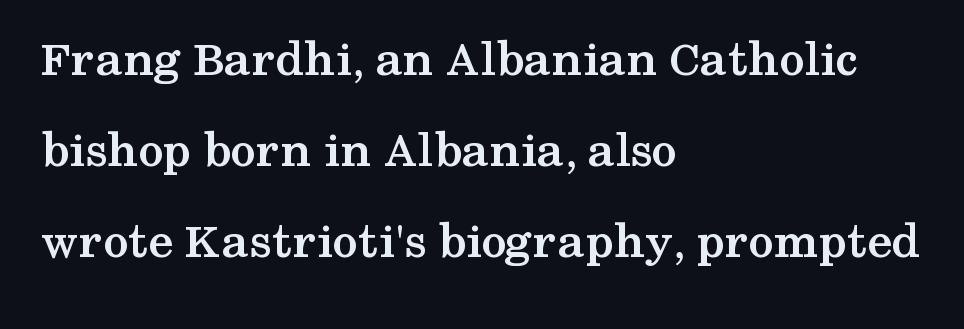
Q: Is the text bold? A: Yes.
Q: Is the text italic (slanted)? A: No, it is upright.
Q: Is the typeface a serif or a sans-serif typeface? A: Serif.
Q: Is the text underlined? A: No.
Q: How is the paragraph aligned? A: Left-aligned.
Q: Is the spacing between letters normal or unusually wide? A: Normal.
Q: Width (condensed, normal, or wide)? A: Wide.
Q: Stroke contrast? A: Medium.
Q: x-height? A: Medium.
Q: Monospaced? A: No.
